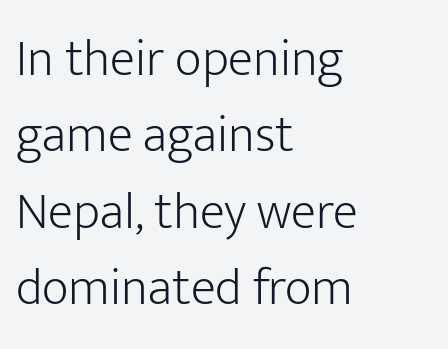
{"serif": "no", "italic": "no", "bold": "no", "weight": "light", "width": "normal", "stroke_contrast": "low", "x_height": "medium", "monospaced": "no", "underline": "no", "align": "left", "line_spacing": "normal", "line_spacing_ratio": 1.47, "letter_spacing": "normal", "letter_spacing_em": 0.0, "glyph_px": 52}
